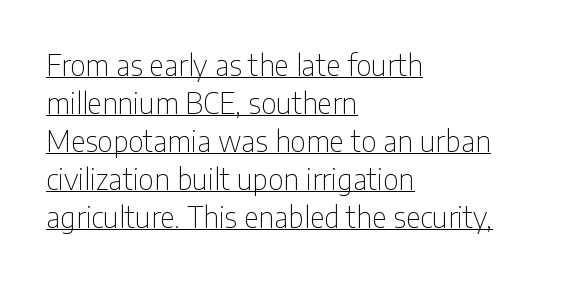
Q: Is the text bold? A: No.
Q: Is the text italic (slanted)? A: No, it is upright.
Q: Is the typeface a serif or a sans-serif typeface? A: Sans-serif.
Q: Is the text underlined? A: Yes.
Q: How is the paragraph aligned? A: Left-aligned.
Q: Is the spacing between letters normal or unusually wide? A: Normal.
Q: Is the spacing between lines tight, normal or loose? A: Normal.
Q: Width (condensed, normal, or wide)? A: Condensed.
Q: Stroke contrast? A: Low.
Q: x-height? A: Medium.
Q: Monospaced? A: No.
